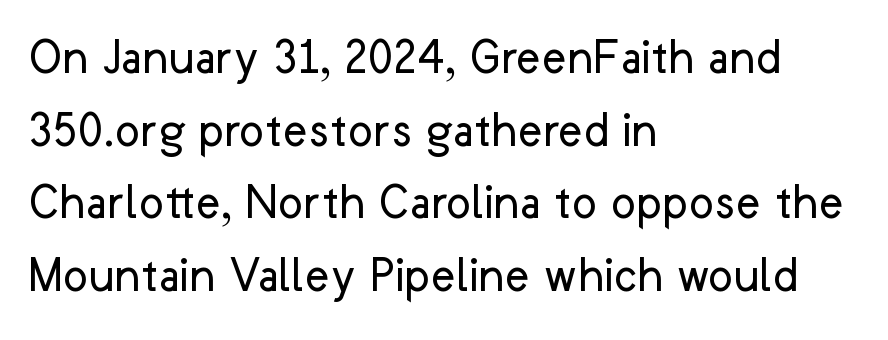
The image shows 53 px regular-weight sans-serif type, upright; set left-aligned, normal line spacing (1.37x), normal letter spacing, not underlined; low stroke contrast and a medium x-height.
